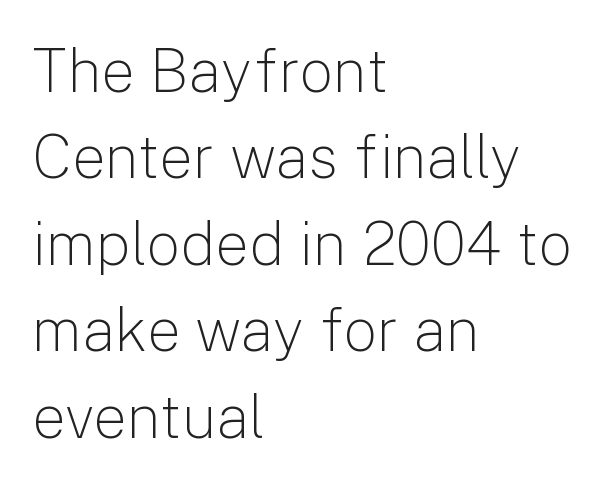
The image shows 60 px light sans-serif type, upright; set left-aligned, normal line spacing (1.44x), normal letter spacing, not underlined; low stroke contrast and a medium x-height.
